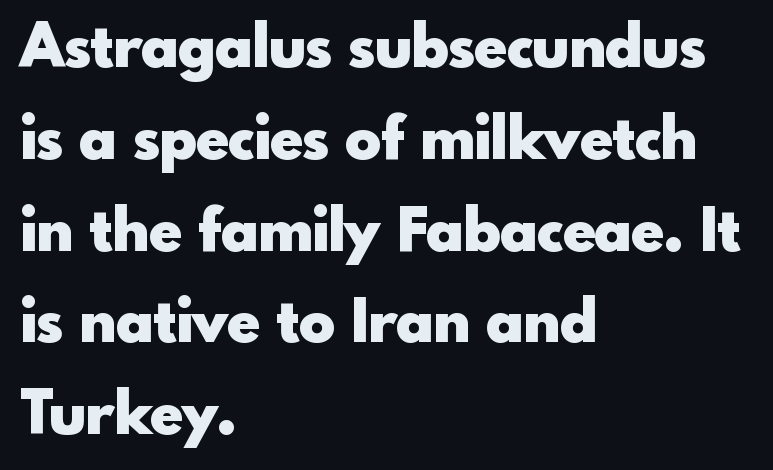
Q: Is the text bold? A: Yes.
Q: Is the text italic (slanted)? A: No, it is upright.
Q: Is the typeface a serif or a sans-serif typeface? A: Sans-serif.
Q: Is the text underlined? A: No.
Q: How is the paragraph aligned? A: Left-aligned.
Q: Is the spacing between letters normal or unusually wide? A: Normal.
Q: Is the spacing between lines tight, normal or loose? A: Normal.
Q: Width (condensed, normal, or wide)? A: Normal.
Q: x-height? A: Small.
Q: Monospaced? A: No.
